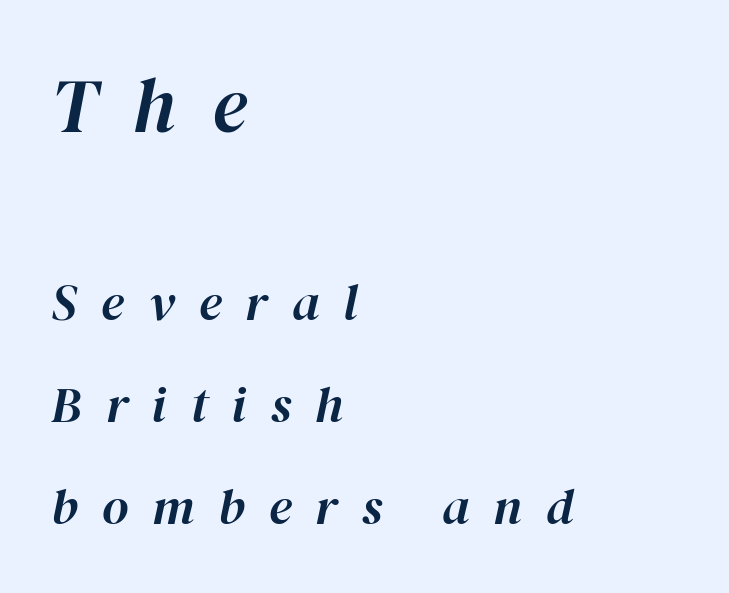
The image shows 77 px text type, italic (leaning right); set left-aligned, loose line spacing (2.0x), unusually wide letter spacing (+0.47 em), not underlined; the first (top) block is 1.51x larger; high stroke contrast and a medium x-height.
